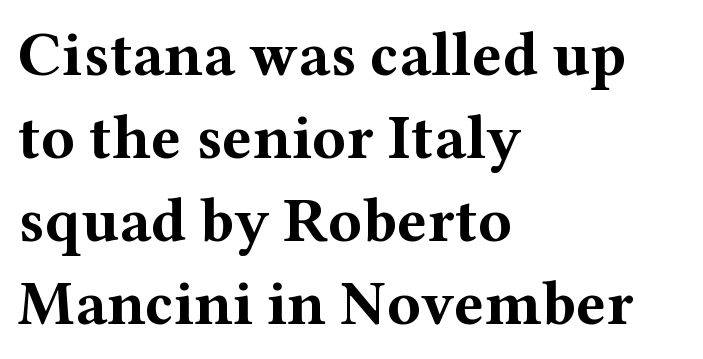
Q: Is the text bold? A: Yes.
Q: Is the text italic (slanted)? A: No, it is upright.
Q: Is the typeface a serif or a sans-serif typeface? A: Serif.
Q: Is the text underlined? A: No.
Q: How is the paragraph aligned? A: Left-aligned.
Q: Is the spacing between letters normal or unusually wide? A: Normal.
Q: Is the spacing between lines tight, normal or loose? A: Normal.
Q: Width (condensed, normal, or wide)? A: Wide.
Q: Stroke contrast? A: Medium.
Q: x-height? A: Medium.
Q: Monospaced? A: No.
